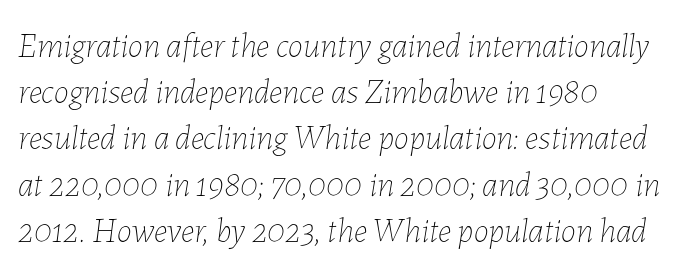
The image shows 34 px thin type, italic (leaning right); set left-aligned, normal line spacing (1.36x), normal letter spacing, not underlined; low stroke contrast and a medium x-height.
